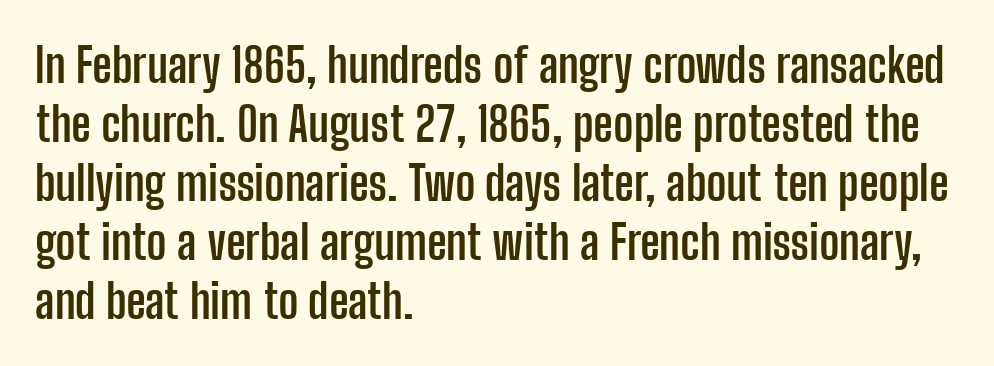
Type style note: lacks serifs. Nobody drew a line under any word here. Upright lettering throughout. Is this a fixed-width face? No — the glyphs have proportional, varying widths. This is heavy type, rendered in bold.
